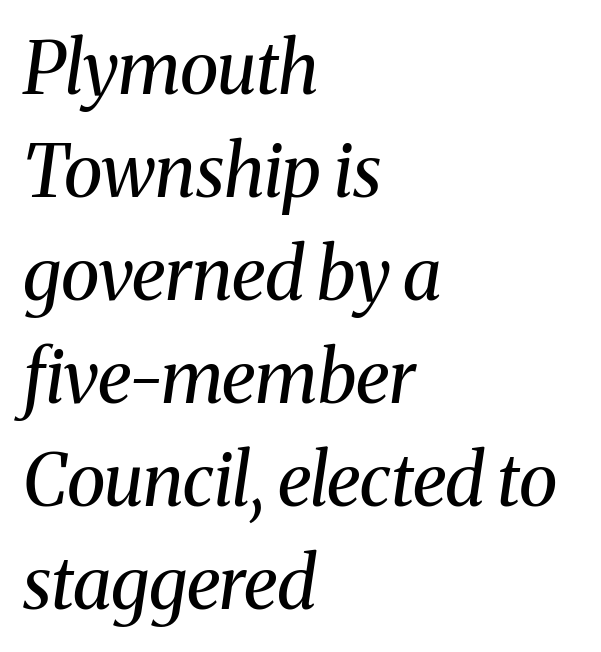
Caption: standard tracking, unaltered. You can tell from the footed stems that serif type was used. Do the characters align in a grid? No, the font is proportional. Caption: multi-line text, flush left, ragged right. Think standard paragraph weight, or any step lighter than that.
